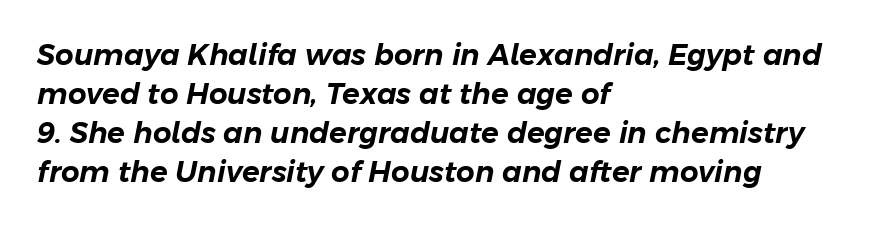
The image shows 29 px text type, italic (leaning right); set left-aligned, normal line spacing (1.35x), normal letter spacing, not underlined; low stroke contrast and a medium x-height.
